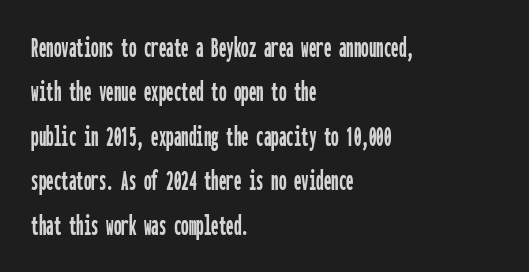
{"serif": "no", "italic": "no", "width": "condensed", "stroke_contrast": "low", "x_height": "medium", "monospaced": "yes", "underline": "no", "align": "left", "line_spacing": "normal", "line_spacing_ratio": 1.48, "letter_spacing": "normal", "letter_spacing_em": 0.0, "glyph_px": 30}
